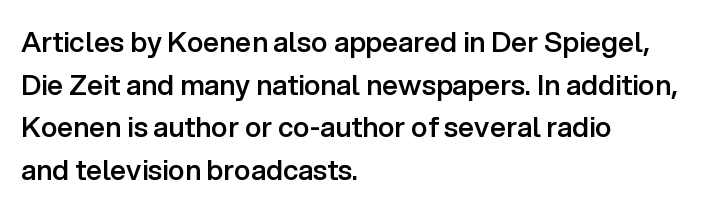
{"serif": "no", "italic": "no", "bold": "semi", "weight": "semibold", "width": "normal", "stroke_contrast": "low", "x_height": "medium", "monospaced": "no", "underline": "no", "align": "left", "line_spacing": "normal", "line_spacing_ratio": 1.52, "letter_spacing": "normal", "letter_spacing_em": 0.0, "glyph_px": 28}
